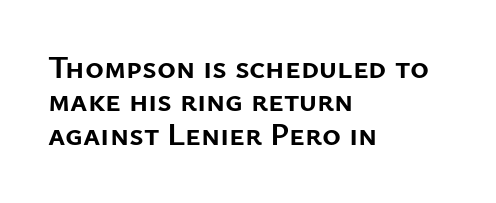
Q: Is the text bold? A: Yes.
Q: Is the text italic (slanted)? A: No, it is upright.
Q: Is the typeface a serif or a sans-serif typeface? A: Sans-serif.
Q: Is the text underlined? A: No.
Q: How is the paragraph aligned? A: Left-aligned.
Q: Is the spacing between letters normal or unusually wide? A: Normal.
Q: Is the spacing between lines tight, normal or loose? A: Tight.
Q: Width (condensed, normal, or wide)? A: Normal.
Q: Stroke contrast? A: Low.
Q: x-height? A: Medium.
Q: Monospaced? A: No.
